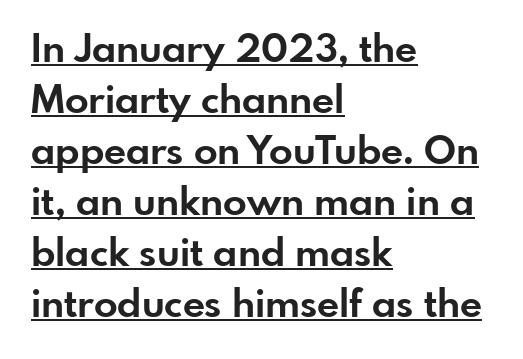
Looks like regular typesetting: each glyph gets only the width it needs. Interline gaps are of average width in this sample. Each line of the rendering has a horizontal stroke beneath the glyphs. As a designer I'd log this as weight 700, bold. Reading down the block, your eye returns to a fixed left position each line.
